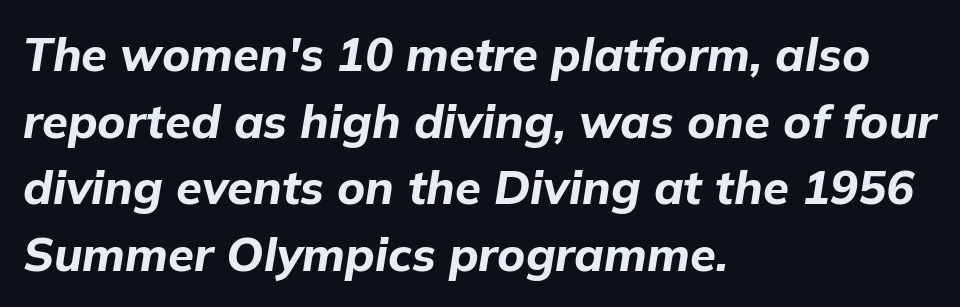
{"italic": "yes", "lean": "right", "slant_degrees": 9, "bold": "yes", "weight": "bold", "width": "normal", "stroke_contrast": "low", "x_height": "medium", "monospaced": "no", "underline": "no", "align": "left", "line_spacing": "normal", "line_spacing_ratio": 1.42, "letter_spacing": "normal", "letter_spacing_em": 0.0, "glyph_px": 47}
